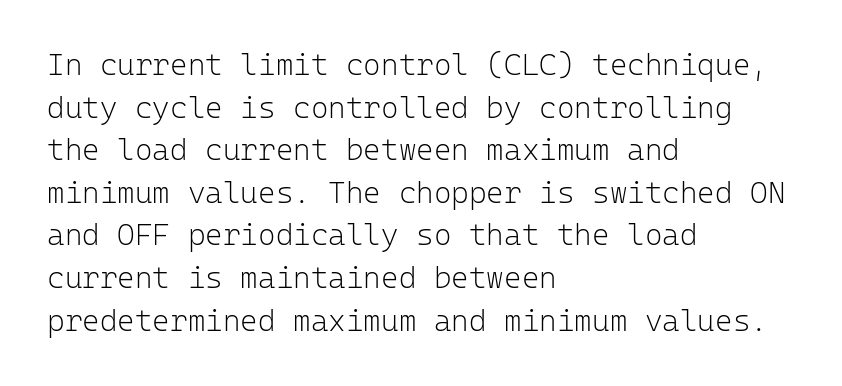
The image shows 30 px light sans-serif type, upright, monospaced; set left-aligned, normal line spacing (1.42x), normal letter spacing, not underlined; low stroke contrast and a medium x-height.
